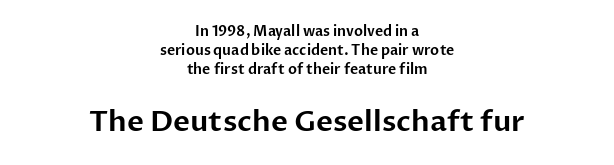
Q: Is the text italic (slanted)? A: No, it is upright.
Q: Is the typeface a serif or a sans-serif typeface? A: Sans-serif.
Q: Is the text underlined? A: No.
Q: How is the paragraph aligned? A: Centered.
Q: Is the spacing between letters normal or unusually wide? A: Normal.
Q: Is the spacing between lines tight, normal or loose? A: Normal.
Q: Which block of text is set in a larger size, the first (top) or the second (bottom)? A: The second (bottom) one.
Q: Width (condensed, normal, or wide)? A: Normal.
Q: Stroke contrast? A: Low.
Q: x-height? A: Medium.
Q: Monospaced? A: No.
